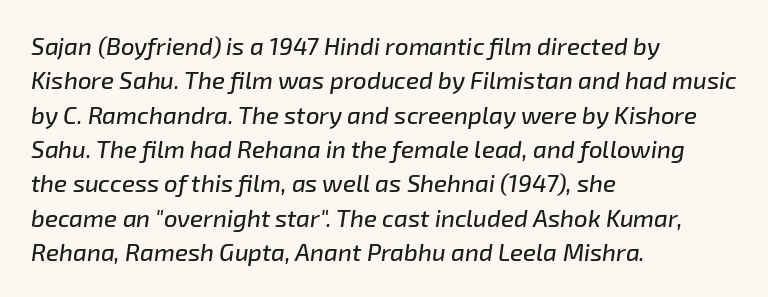
Every row of glyphs begins at an identical x-position on the left. Observe the ordinary spacing: letters are neighbours, not strangers. The words here are not underlined. Would a proofreader flag this as italicized? Yes. Does the leading feel generous? No, just average.
